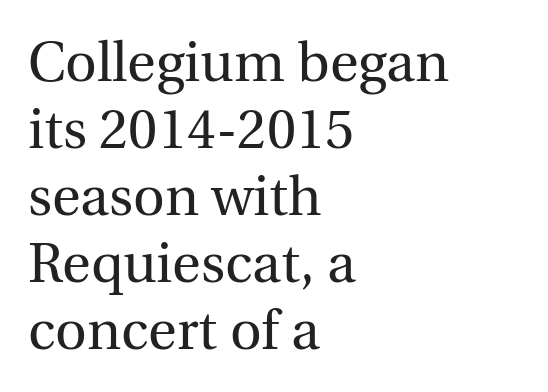
{"serif": "yes", "italic": "no", "bold": "no", "weight": "regular", "width": "normal", "x_height": "medium", "monospaced": "no", "underline": "no", "align": "left", "line_spacing_ratio": 1.22, "letter_spacing": "normal", "letter_spacing_em": 0.0, "glyph_px": 55}
